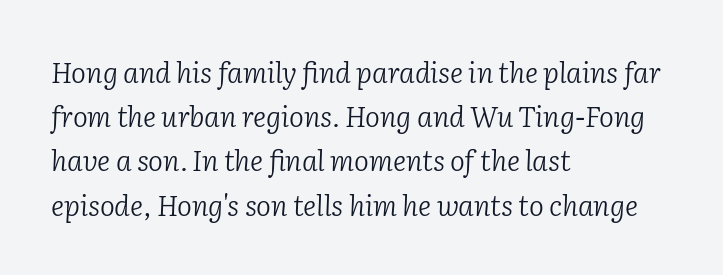
The rendering applies a slant to the glyphs. The glyphs are unaccompanied by any horizontal stroke below them. A normal amount of white space separates one row of letters from the next. The tracking reads as untouched default to a designer's eye. Think of a printed novel: that variable character pitch is what you see here. A light-to-regular cut is what we see here.
